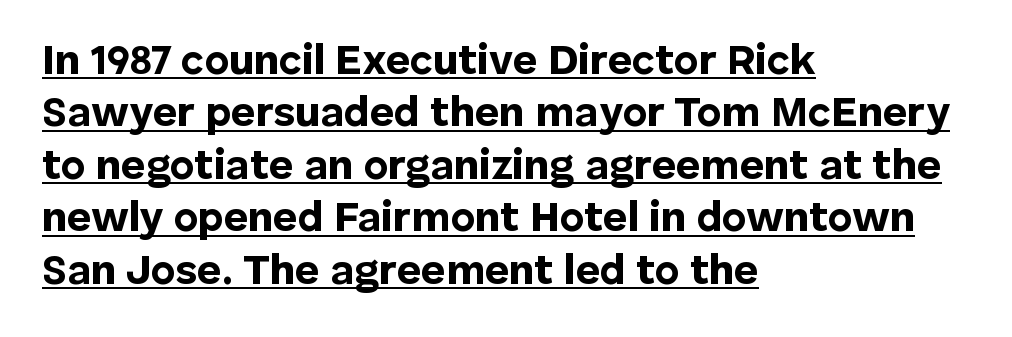
Q: Is the text bold? A: Yes.
Q: Is the text italic (slanted)? A: No, it is upright.
Q: Is the typeface a serif or a sans-serif typeface? A: Sans-serif.
Q: Is the text underlined? A: Yes.
Q: How is the paragraph aligned? A: Left-aligned.
Q: Is the spacing between letters normal or unusually wide? A: Normal.
Q: Is the spacing between lines tight, normal or loose? A: Normal.
Q: Width (condensed, normal, or wide)? A: Normal.
Q: Stroke contrast? A: Low.
Q: x-height? A: Medium.
Q: Monospaced? A: No.
